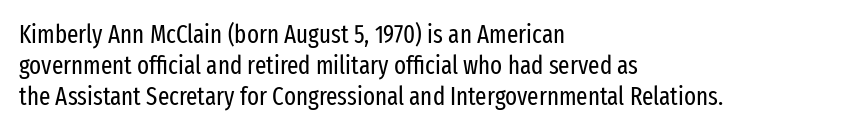
The image shows 25 px text type, upright; set left-aligned, normal line spacing (1.25x), normal letter spacing, not underlined.
